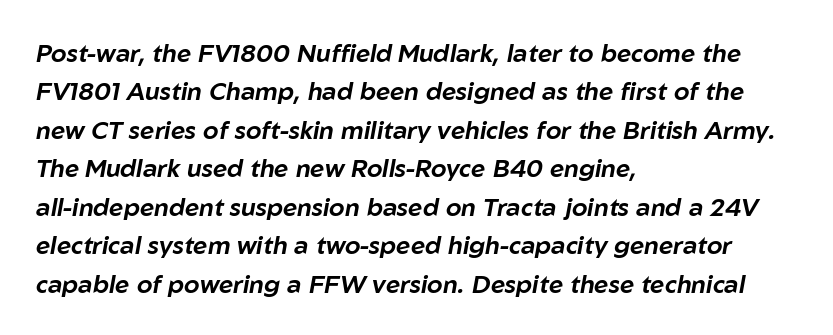
{"italic": "yes", "lean": "right", "slant_degrees": 10, "underline": "no", "align": "left", "line_spacing": "normal", "line_spacing_ratio": 1.54, "letter_spacing": "normal", "letter_spacing_em": 0.0, "glyph_px": 25}
